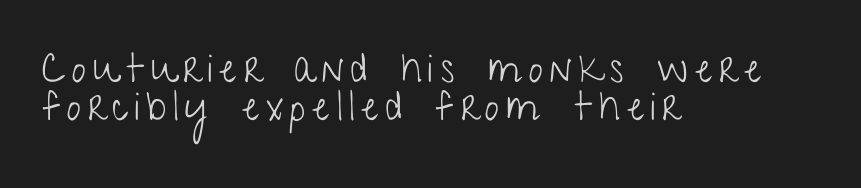
The image shows 40 px light, condensed sans-serif type, upright; set left-aligned, tight line spacing (0.96x), not underlined; low stroke contrast and a medium x-height.
